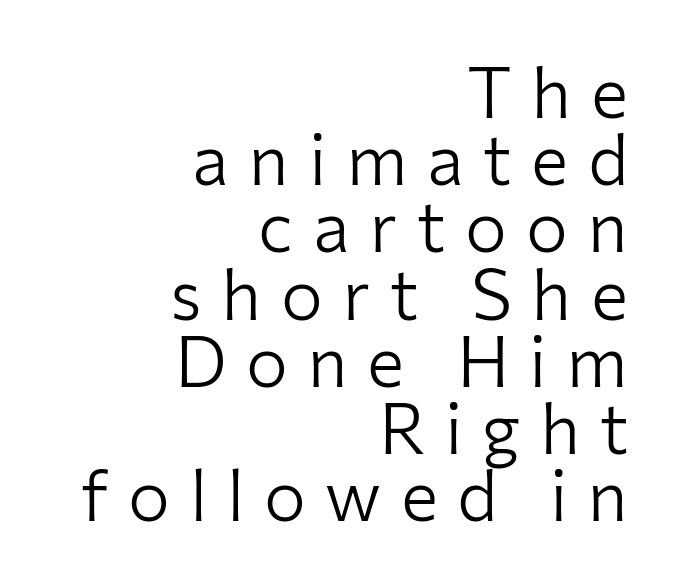
The image shows 70 px light sans-serif type, upright; set right-aligned, tight line spacing (0.96x), unusually wide letter spacing (+0.28 em), not underlined; low stroke contrast and a medium x-height.
